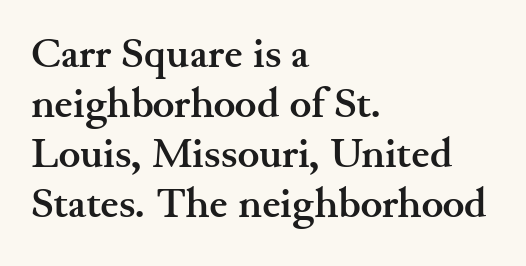
Q: Is the text bold? A: Yes.
Q: Is the text italic (slanted)? A: No, it is upright.
Q: Is the typeface a serif or a sans-serif typeface? A: Serif.
Q: Is the text underlined? A: No.
Q: How is the paragraph aligned? A: Left-aligned.
Q: Is the spacing between letters normal or unusually wide? A: Normal.
Q: Width (condensed, normal, or wide)? A: Wide.
Q: Stroke contrast? A: Medium.
Q: x-height? A: Small.
Q: Monospaced? A: No.
